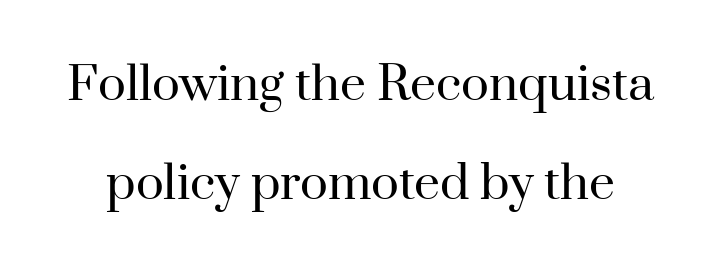
Quick note: interline space is abundant. A typesetter would call this zero additional tracking. Do the characters align in a grid? No, the font is proportional. Font category for this specimen: serif. No word sits above an underline. This is not heavy type; no bold has been used.
